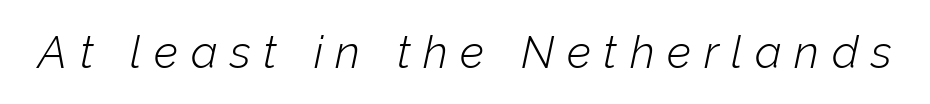
{"italic": "yes", "lean": "right", "slant_degrees": 12, "bold": "no", "weight": "light", "width": "normal", "stroke_contrast": "low", "x_height": "medium", "monospaced": "no", "underline": "no", "letter_spacing": "wide", "letter_spacing_em": 0.28, "glyph_px": 45}
